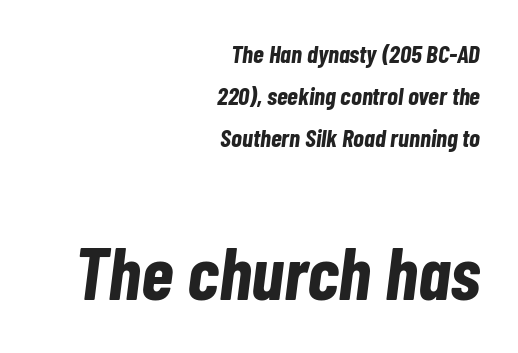
{"italic": "yes", "lean": "right", "slant_degrees": 7, "bold": "yes", "weight": "bold", "width": "condensed", "stroke_contrast": "low", "x_height": "medium", "monospaced": "no", "underline": "no", "align": "right", "line_spacing": "normal", "line_spacing_ratio": 1.69, "letter_spacing": "normal", "letter_spacing_em": 0.0, "larger_block": "second", "size_ratio": 3.0, "glyph_px": 75}
